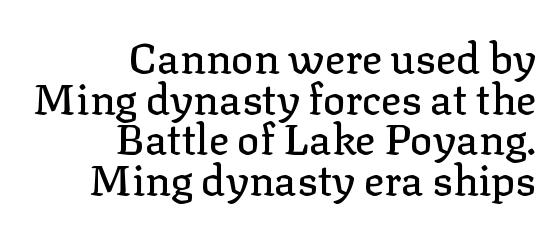
The image shows 42 px serif type, upright; set right-aligned, tight line spacing (0.97x), normal letter spacing, not underlined; low stroke contrast and a medium x-height.
